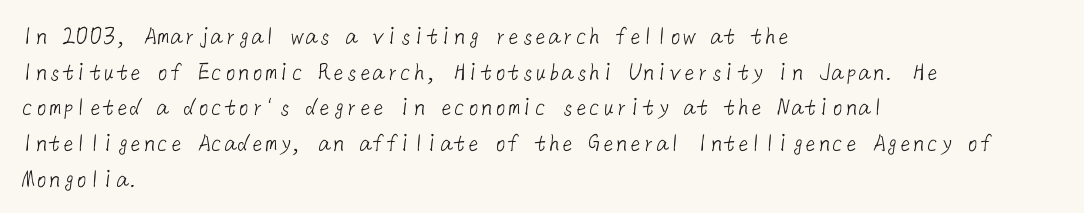
The passage shown is not bold in any degree. Characters follow at the spacing the type designer built in. Vertically, the passage feels balanced, rows spaced as you'd expect. Underlining? Definitely not there.
